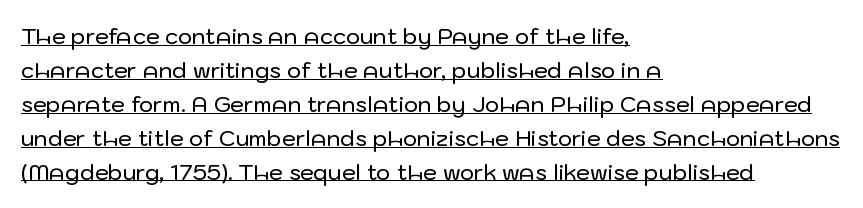
Q: Is the text italic (slanted)? A: No, it is upright.
Q: Is the text underlined? A: Yes.
Q: How is the paragraph aligned? A: Left-aligned.
Q: Is the spacing between letters normal or unusually wide? A: Normal.
Q: Is the spacing between lines tight, normal or loose? A: Normal.
